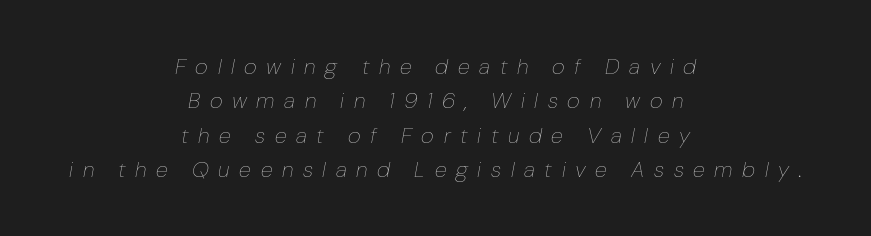
Q: Is the text bold? A: No.
Q: Is the text italic (slanted)? A: Yes, it leans right by about 10 degrees.
Q: Is the text underlined? A: No.
Q: How is the paragraph aligned? A: Centered.
Q: Is the spacing between letters normal or unusually wide? A: Unusually wide.
Q: Is the spacing between lines tight, normal or loose? A: Normal.
